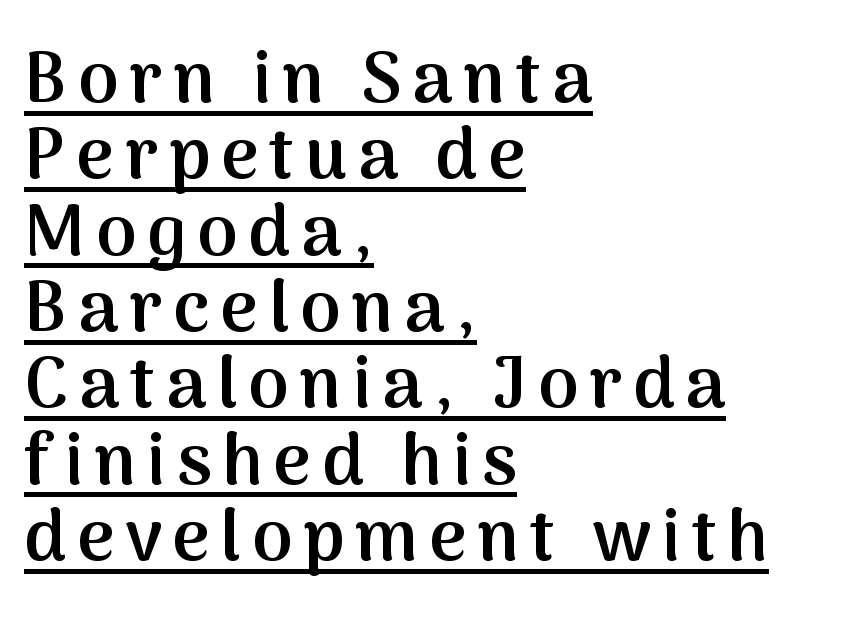
Q: Is the text bold? A: Semi-bold.
Q: Is the text italic (slanted)? A: No, it is upright.
Q: Is the typeface a serif or a sans-serif typeface? A: Sans-serif.
Q: Is the text underlined? A: Yes.
Q: How is the paragraph aligned? A: Left-aligned.
Q: Is the spacing between lines tight, normal or loose? A: Tight.
Q: Width (condensed, normal, or wide)? A: Normal.
Q: Stroke contrast? A: Medium.
Q: x-height? A: Medium.
Q: Monospaced? A: No.
